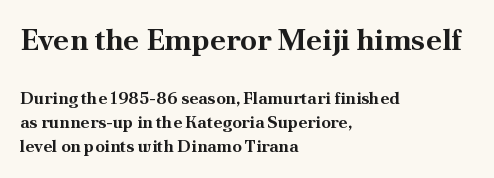
{"serif": "yes", "italic": "no", "bold": "yes", "weight": "bold", "width": "normal", "stroke_contrast": "medium", "x_height": "small", "monospaced": "no", "underline": "no", "align": "left", "line_spacing": "normal", "line_spacing_ratio": 1.42, "letter_spacing": "normal", "letter_spacing_em": 0.0, "larger_block": "first", "size_ratio": 1.76, "glyph_px": 30}
